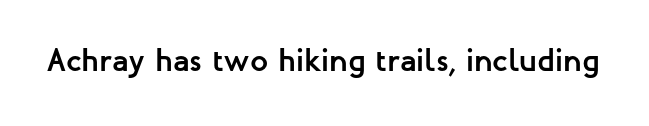
{"serif": "no", "italic": "no", "bold": "yes", "weight": "semibold", "width": "normal", "stroke_contrast": "low", "x_height": "medium", "monospaced": "no", "underline": "no", "letter_spacing": "normal", "letter_spacing_em": 0.0, "glyph_px": 32}
